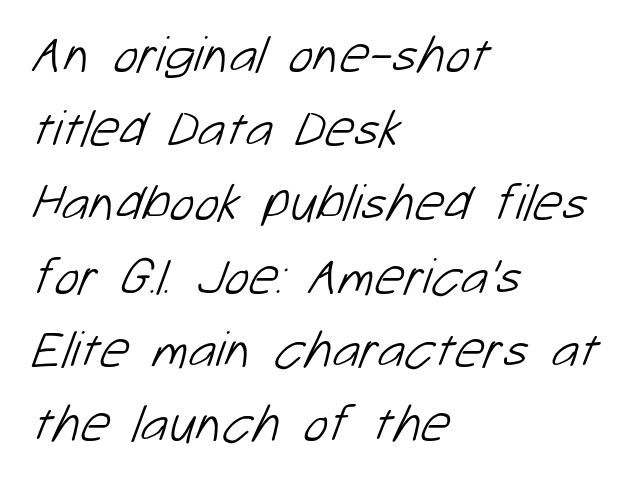
{"serif": "no", "bold": "no", "weight": "light", "width": "normal", "stroke_contrast": "low", "x_height": "medium", "monospaced": "no", "underline": "no", "align": "left", "line_spacing": "normal", "line_spacing_ratio": 1.42, "letter_spacing": "normal", "letter_spacing_em": 0.0, "glyph_px": 52}
